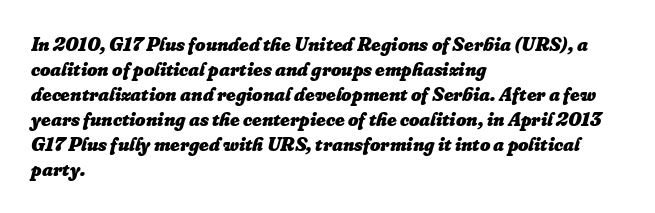
{"italic": "yes", "lean": "right", "slant_degrees": 16, "bold": "yes", "underline": "no", "align": "left", "line_spacing": "normal", "line_spacing_ratio": 1.25, "letter_spacing": "normal", "letter_spacing_em": 0.0, "glyph_px": 20}
